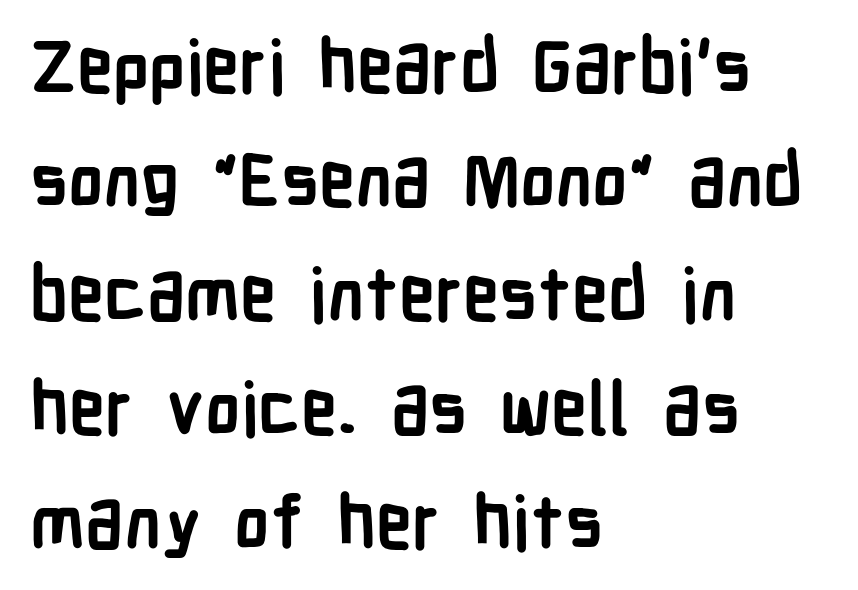
Q: Is the text bold? A: Yes.
Q: Is the text italic (slanted)? A: No, it is upright.
Q: Is the typeface a serif or a sans-serif typeface? A: Sans-serif.
Q: Is the text underlined? A: No.
Q: How is the paragraph aligned? A: Left-aligned.
Q: Is the spacing between letters normal or unusually wide? A: Normal.
Q: Is the spacing between lines tight, normal or loose? A: Normal.
Q: Width (condensed, normal, or wide)? A: Condensed.
Q: Stroke contrast? A: Low.
Q: x-height? A: Medium.
Q: Monospaced? A: No.
